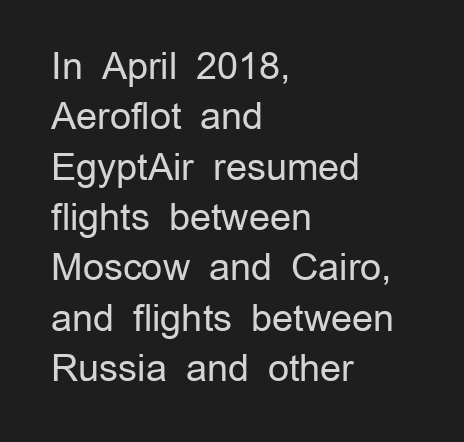
The image shows 37 px regular-weight sans-serif type, upright; set left-aligned, normal line spacing (1.36x), normal letter spacing, not underlined; low stroke contrast and a medium x-height.
